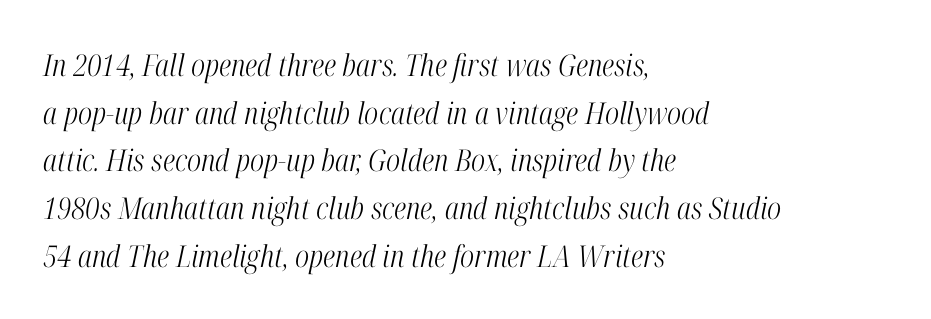
The image shows 30 px light, condensed serif type, italic (leaning right); set left-aligned, normal line spacing (1.59x), normal letter spacing, not underlined; high stroke contrast and a medium x-height.
